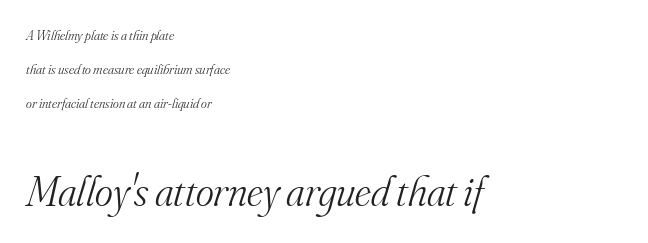
Q: Is the text bold? A: No.
Q: Is the text italic (slanted)? A: Yes, it leans right by about 16 degrees.
Q: Is the typeface a serif or a sans-serif typeface? A: Serif.
Q: Is the text underlined? A: No.
Q: How is the paragraph aligned? A: Left-aligned.
Q: Is the spacing between letters normal or unusually wide? A: Normal.
Q: Is the spacing between lines tight, normal or loose? A: Loose.
Q: Which block of text is set in a larger size, the first (top) or the second (bottom)? A: The second (bottom) one.
Q: Width (condensed, normal, or wide)? A: Normal.
Q: Stroke contrast? A: Medium.
Q: x-height? A: Small.
Q: Monospaced? A: No.
